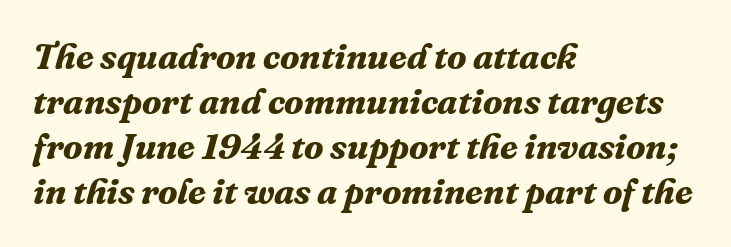
The image shows 36 px bold serif type, italic (leaning right); set left-aligned, normal line spacing (1.25x), normal letter spacing, not underlined; medium stroke contrast and a medium x-height.
